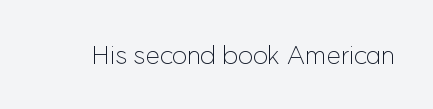
A roman cut, with each character standing at attention. Decoration check: the copy has no underline. The gaps between neighbouring characters are ordinary and unremarkable. Bold? No — there's no thickening of the strokes.
